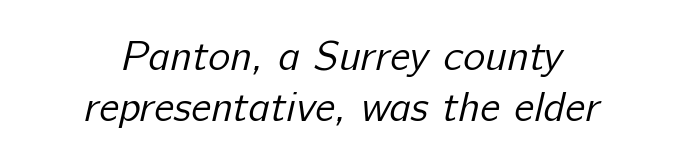
Q: Is the text bold? A: No.
Q: Is the typeface a serif or a sans-serif typeface? A: Sans-serif.
Q: Is the text underlined? A: No.
Q: How is the paragraph aligned? A: Centered.
Q: Is the spacing between letters normal or unusually wide? A: Normal.
Q: Width (condensed, normal, or wide)? A: Normal.
Q: Stroke contrast? A: Low.
Q: x-height? A: Medium.
Q: Monospaced? A: No.
